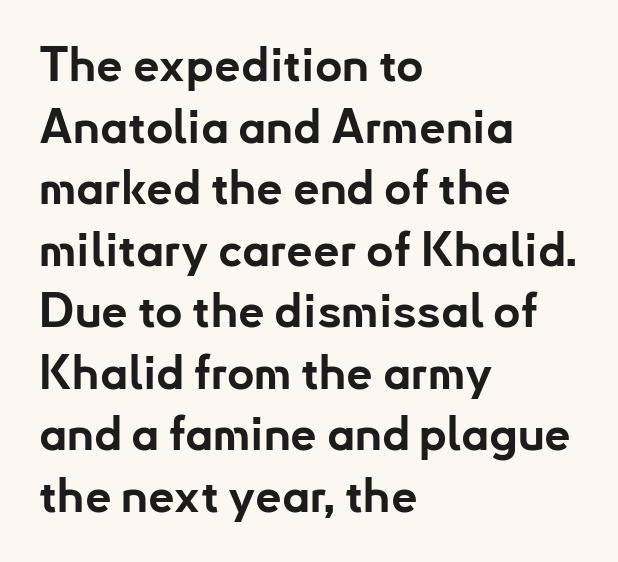
{"serif": "no", "italic": "no", "bold": "yes", "weight": "bold", "width": "normal", "stroke_contrast": "low", "x_height": "small", "monospaced": "no", "underline": "no", "align": "left", "line_spacing": "normal", "line_spacing_ratio": 1.31, "letter_spacing": "normal", "letter_spacing_em": 0.0, "glyph_px": 47}
